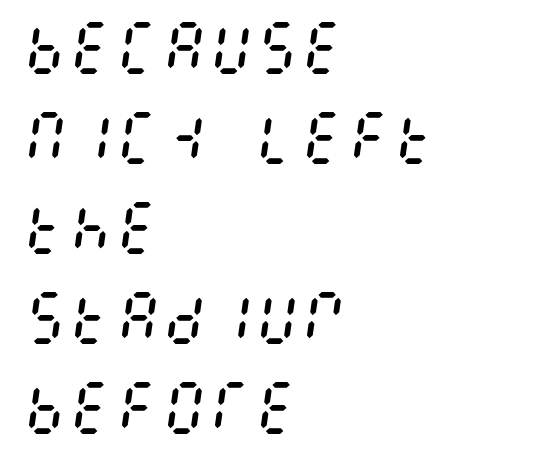
{"italic": "yes", "lean": "right", "slant_degrees": 8, "bold": "no", "weight": "regular", "width": "condensed", "stroke_contrast": "medium", "x_height": "large", "underline": "no", "align": "left", "line_spacing": "normal", "line_spacing_ratio": 1.55, "letter_spacing": "normal", "letter_spacing_em": 0.0, "glyph_px": 58}
